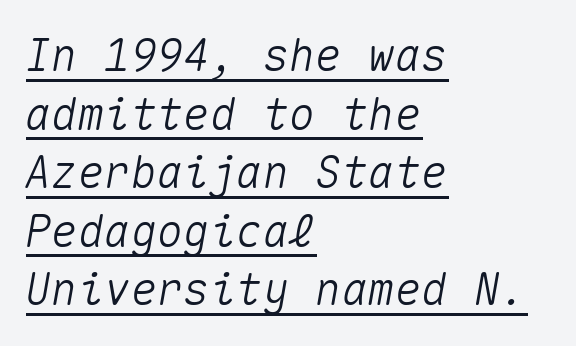
{"italic": "yes", "lean": "right", "slant_degrees": 10, "width": "normal", "stroke_contrast": "medium", "x_height": "medium", "monospaced": "yes", "underline": "yes", "align": "left", "line_spacing": "normal", "line_spacing_ratio": 1.33, "letter_spacing": "normal", "letter_spacing_em": 0.0, "glyph_px": 44}
